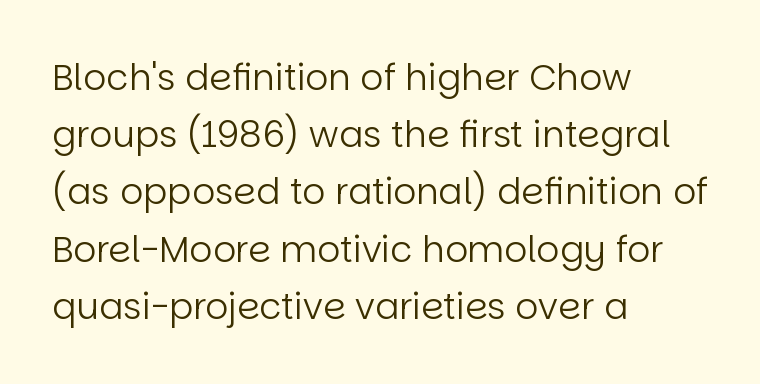
Q: Is the text bold? A: No.
Q: Is the text italic (slanted)? A: No, it is upright.
Q: Is the typeface a serif or a sans-serif typeface? A: Sans-serif.
Q: Is the text underlined? A: No.
Q: How is the paragraph aligned? A: Left-aligned.
Q: Is the spacing between letters normal or unusually wide? A: Normal.
Q: Is the spacing between lines tight, normal or loose? A: Normal.
Q: Width (condensed, normal, or wide)? A: Normal.
Q: Stroke contrast? A: Low.
Q: x-height? A: Large.
Q: Monospaced? A: No.
